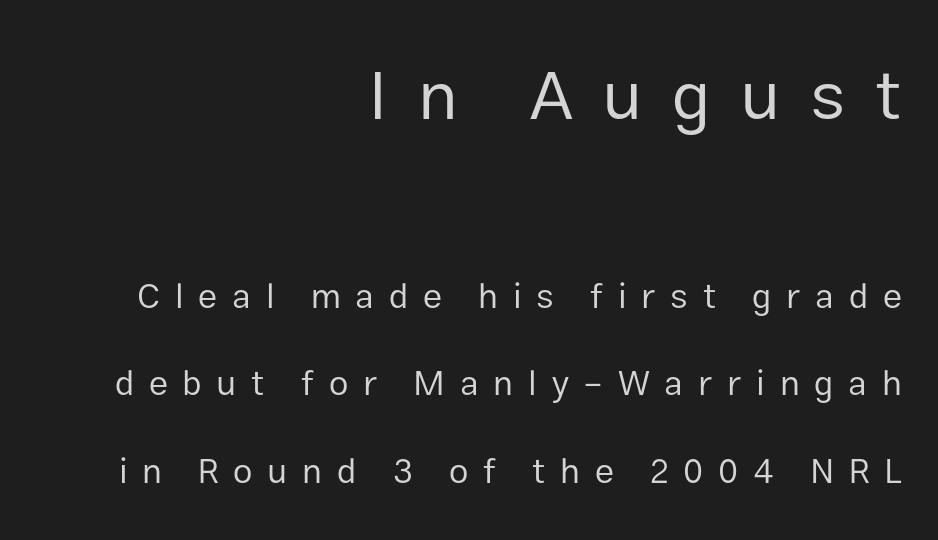
Q: Is the text bold? A: No.
Q: Is the text italic (slanted)? A: No, it is upright.
Q: Is the typeface a serif or a sans-serif typeface? A: Sans-serif.
Q: Is the text underlined? A: No.
Q: How is the paragraph aligned? A: Right-aligned.
Q: Is the spacing between letters normal or unusually wide? A: Unusually wide.
Q: Is the spacing between lines tight, normal or loose? A: Loose.
Q: Which block of text is set in a larger size, the first (top) or the second (bottom)? A: The first (top) one.
Q: Width (condensed, normal, or wide)? A: Normal.
Q: Stroke contrast? A: Low.
Q: x-height? A: Medium.
Q: Monospaced? A: No.
